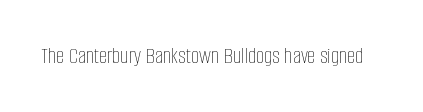
The image shows 23 px text type, upright; set normal letter spacing, not underlined.
